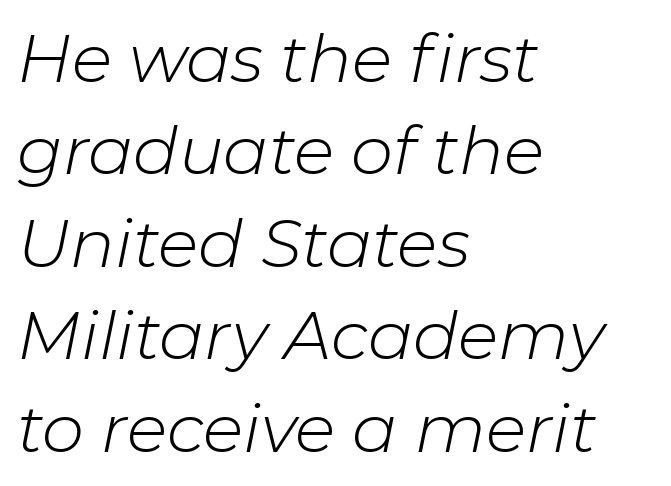
{"italic": "yes", "lean": "right", "slant_degrees": 11, "bold": "no", "weight": "light", "width": "normal", "stroke_contrast": "low", "x_height": "medium", "monospaced": "no", "underline": "no", "align": "left", "line_spacing": "normal", "line_spacing_ratio": 1.38, "letter_spacing": "normal", "letter_spacing_em": 0.0, "glyph_px": 67}
